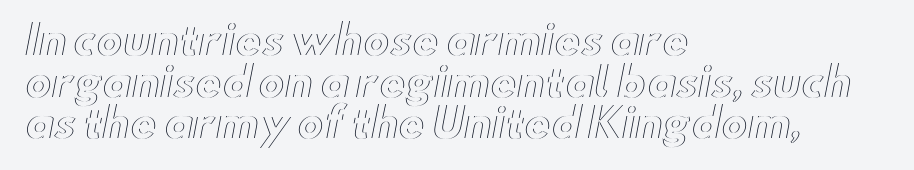
Casual observation: everything's shoved over to the left. These lines keep a tight, regular rhythm from letter to letter. Proportional: the letters do not fall into vertical columns. Descenders hang freely into open space. Students, observe: this is what under-led, compact text looks like.
